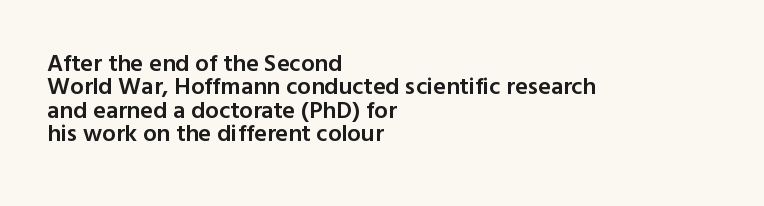
If you drew a ruler down the left edge, every line would touch it. Between one letter and the next there's only the usual sliver of space. If you drew a line through each stem, it would be perfectly vertical. Every letter is mildly thick-stroked: semibold rather than bold.
